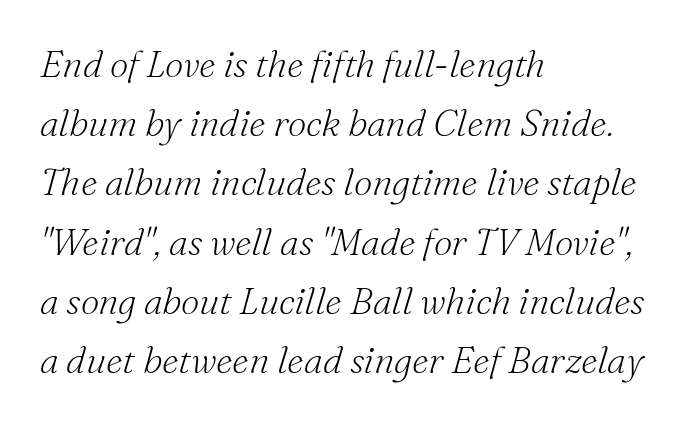
Q: Is the text bold? A: No.
Q: Is the text italic (slanted)? A: Yes, it leans right by about 16 degrees.
Q: Is the typeface a serif or a sans-serif typeface? A: Serif.
Q: Is the text underlined? A: No.
Q: How is the paragraph aligned? A: Left-aligned.
Q: Is the spacing between letters normal or unusually wide? A: Normal.
Q: Is the spacing between lines tight, normal or loose? A: Normal.
Q: Width (condensed, normal, or wide)? A: Normal.
Q: Stroke contrast? A: Medium.
Q: x-height? A: Small.
Q: Monospaced? A: No.
